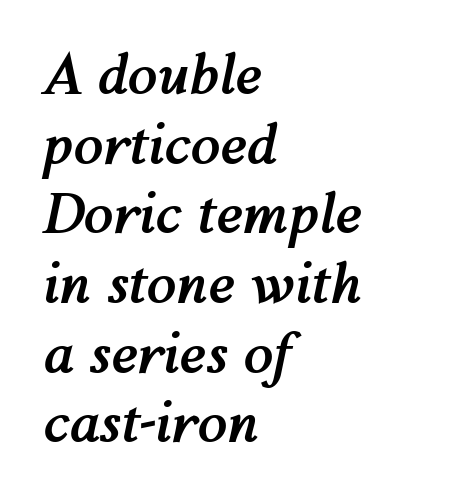
The image shows 54 px semibold type, italic (leaning right); set left-aligned, normal line spacing (1.29x), normal letter spacing, not underlined; medium stroke contrast and a medium x-height.
